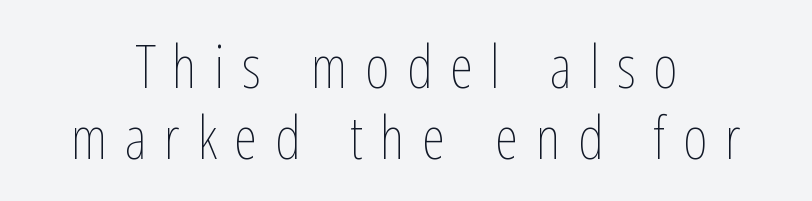
Q: Is the text bold? A: No.
Q: Is the text italic (slanted)? A: No, it is upright.
Q: Is the text underlined? A: No.
Q: How is the paragraph aligned? A: Centered.
Q: Is the spacing between letters normal or unusually wide? A: Unusually wide.
Q: Width (condensed, normal, or wide)? A: Condensed.
Q: Stroke contrast? A: Low.
Q: x-height? A: Medium.
Q: Monospaced? A: No.
